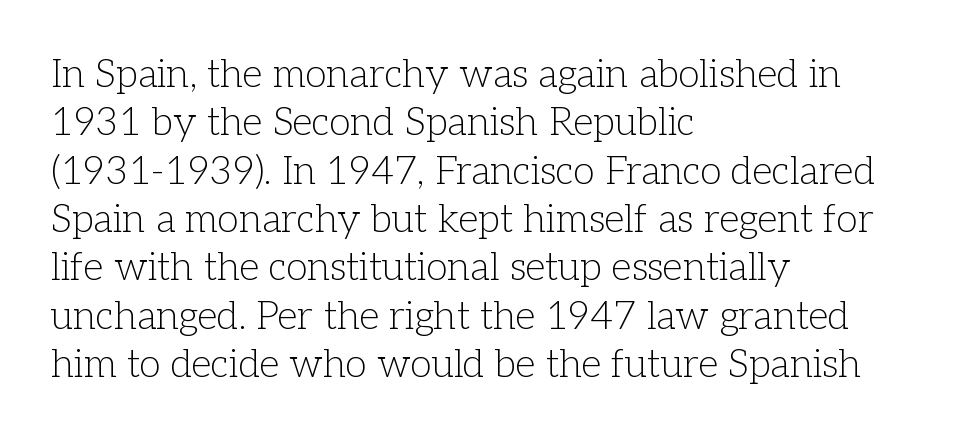
{"serif": "yes", "italic": "no", "bold": "no", "weight": "light", "width": "normal", "stroke_contrast": "low", "x_height": "medium", "monospaced": "no", "underline": "no", "align": "left", "line_spacing_ratio": 1.24, "letter_spacing": "normal", "letter_spacing_em": 0.0, "glyph_px": 39}
